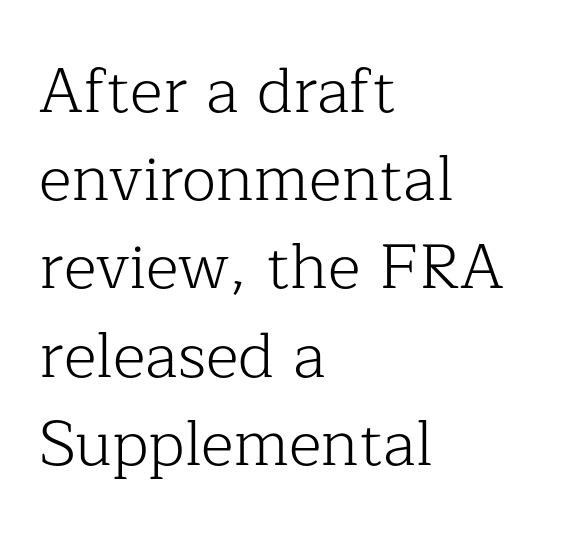
The image shows 63 px light serif type, upright; set left-aligned, normal line spacing (1.4x), normal letter spacing, not underlined; low stroke contrast and a medium x-height.
